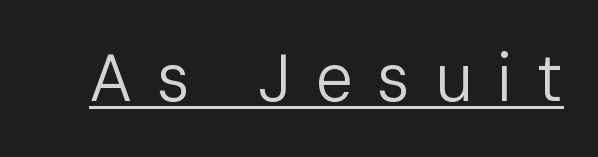
Q: Is the text bold? A: No.
Q: Is the text italic (slanted)? A: No, it is upright.
Q: Is the typeface a serif or a sans-serif typeface? A: Sans-serif.
Q: Is the text underlined? A: Yes.
Q: Is the spacing between letters normal or unusually wide? A: Unusually wide.
Q: Width (condensed, normal, or wide)? A: Normal.
Q: Stroke contrast? A: Low.
Q: x-height? A: Medium.
Q: Monospaced? A: No.
